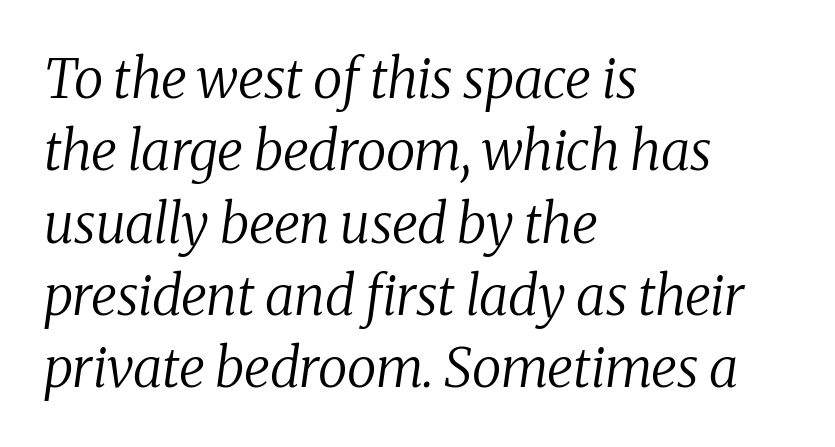
The image shows 54 px regular-weight serif type, italic (leaning right); set left-aligned, normal line spacing (1.34x), normal letter spacing, not underlined; medium stroke contrast and a medium x-height.
